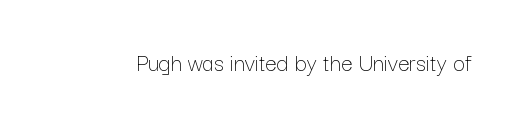
Q: Is the text bold? A: No.
Q: Is the text italic (slanted)? A: No, it is upright.
Q: Is the text underlined? A: No.
Q: Is the spacing between letters normal or unusually wide? A: Normal.
